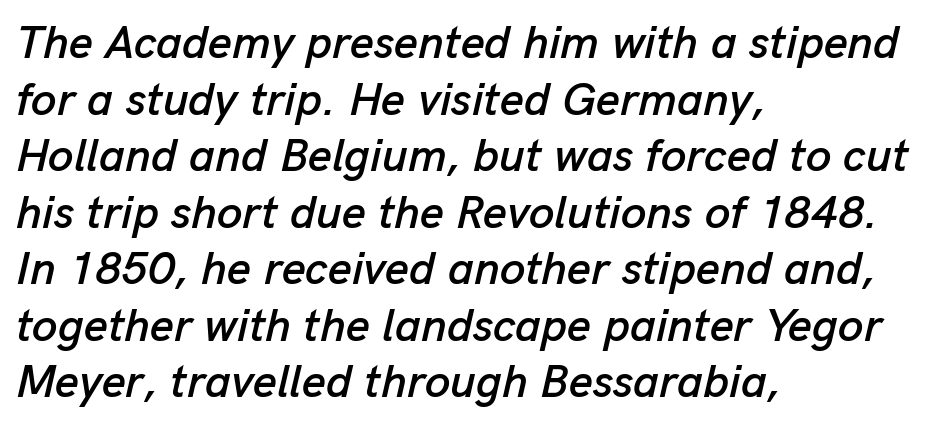
The passage shown is typed in a proportional face where columns would drift. The font's italic variant was chosen for this text. Glance below the letters and you will spot only blank space. This rendering uses left alignment, leaving the right contour irregular. Nothing unusual about the tracking: characters are spaced as the font intends.
